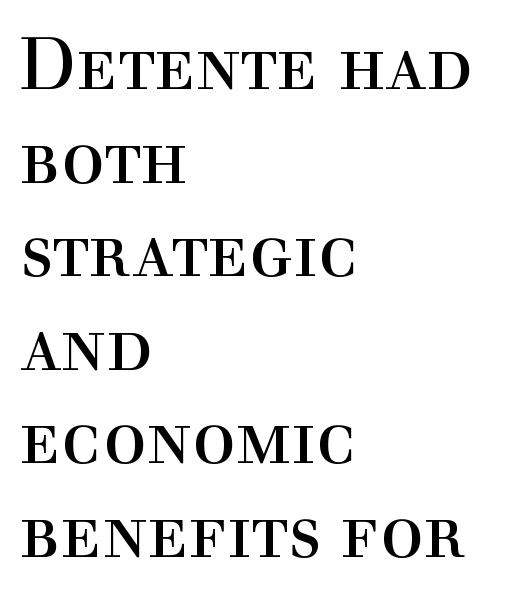
Q: Is the text bold? A: No.
Q: Is the text italic (slanted)? A: No, it is upright.
Q: Is the typeface a serif or a sans-serif typeface? A: Serif.
Q: Is the text underlined? A: No.
Q: How is the paragraph aligned? A: Left-aligned.
Q: Is the spacing between letters normal or unusually wide? A: Normal.
Q: Is the spacing between lines tight, normal or loose? A: Normal.
Q: Width (condensed, normal, or wide)? A: Normal.
Q: x-height? A: Medium.
Q: Monospaced? A: No.
